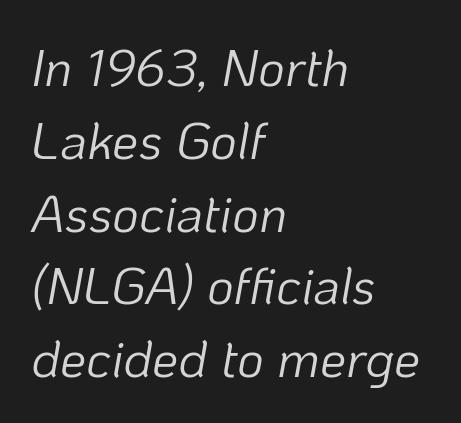
The image shows 52 px light type, italic (leaning right); set left-aligned, normal line spacing (1.4x), normal letter spacing, not underlined; low stroke contrast and a medium x-height.
